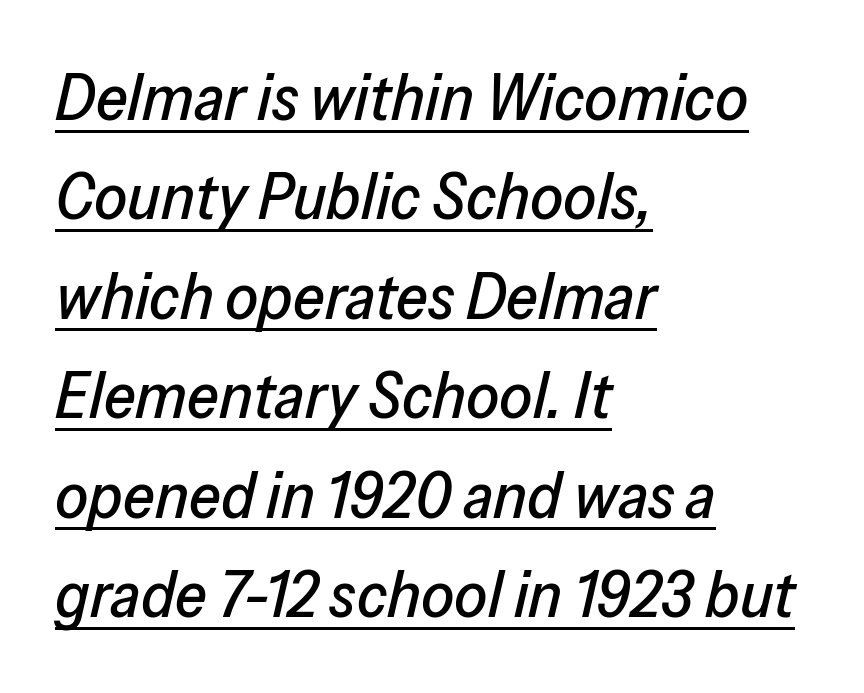
{"italic": "yes", "lean": "right", "slant_degrees": 13, "width": "normal", "stroke_contrast": "low", "x_height": "medium", "monospaced": "no", "underline": "yes", "align": "left", "line_spacing": "normal", "line_spacing_ratio": 1.53, "letter_spacing": "normal", "letter_spacing_em": 0.0, "glyph_px": 65}
